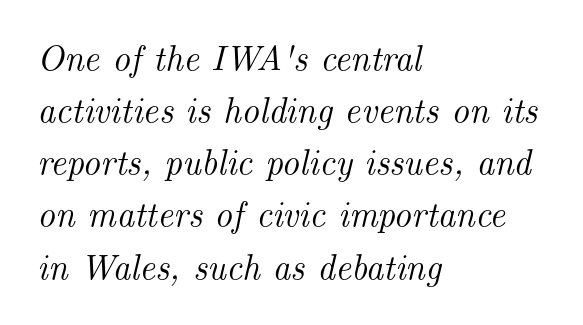
The image shows 35 px serif type, italic (leaning right); set left-aligned, normal line spacing (1.49x), normal letter spacing, not underlined; medium stroke contrast and a small x-height.
